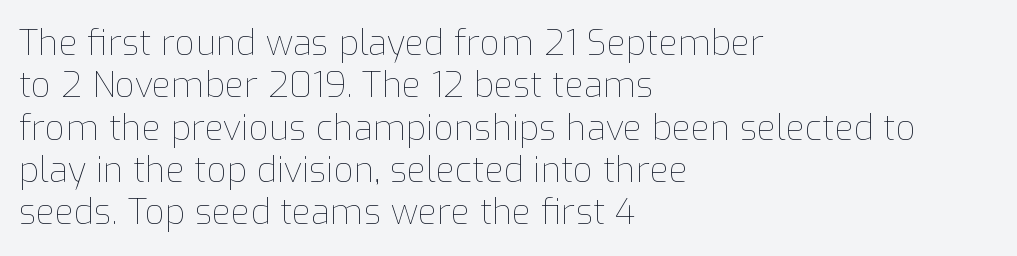
These lines are rendered in a variable-pitch font. Bold? No — there's no thickening of the strokes. If you drew a line through each stem, it would be perfectly vertical. Teacher's note: observe the even left margin — that is flush-left alignment. The string is rendered with underlining switched off.
